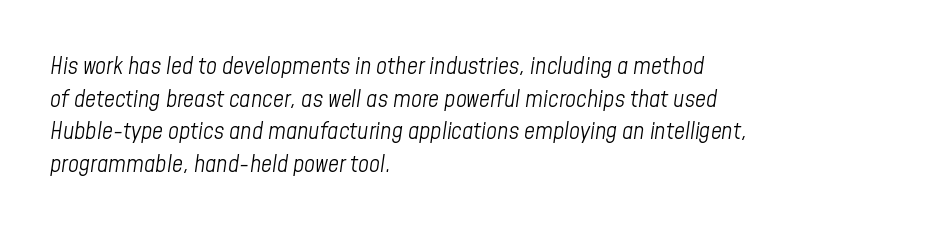
The image shows 24 px text type, italic (leaning right); set left-aligned, normal line spacing (1.36x), normal letter spacing, not underlined.
